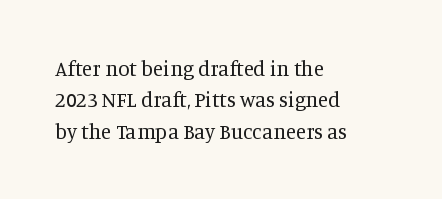
Q: Is the text bold? A: No.
Q: Is the text italic (slanted)? A: No, it is upright.
Q: Is the text underlined? A: No.
Q: How is the paragraph aligned? A: Left-aligned.
Q: Is the spacing between letters normal or unusually wide? A: Normal.
Q: Is the spacing between lines tight, normal or loose? A: Normal.
